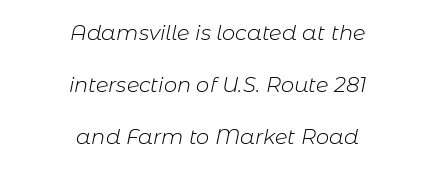
{"italic": "yes", "lean": "right", "slant_degrees": 11, "bold": "no", "underline": "no", "align": "center", "line_spacing": "loose", "line_spacing_ratio": 2.47, "letter_spacing": "normal", "letter_spacing_em": 0.0, "glyph_px": 21}
